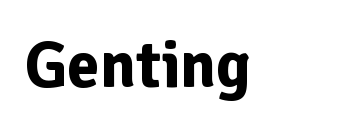
A clean baseline with only descenders dipping below it. Heft: maximum for text — a bold. What kind of face is this? One without serifs — a sans. These lines are rendered in a variable-pitch font. Designer's note — italics off, roman on.
